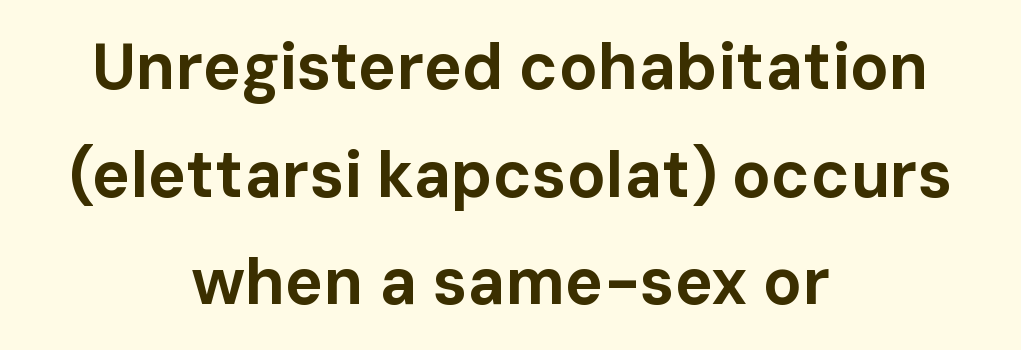
The passage shown is not underscored anywhere. Compared with typical paragraphs, the rows here are spaced about the same. The passage shown is typeset with a sans-serif family. The lettering holds an erect, upright posture throughout. Nothing unusual about the tracking: characters are spaced as the font intends.
